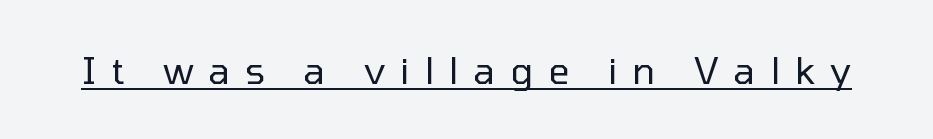
{"serif": "no", "italic": "no", "bold": "no", "weight": "regular", "width": "normal", "stroke_contrast": "low", "x_height": "medium", "monospaced": "no", "underline": "yes", "letter_spacing": "wide", "letter_spacing_em": 0.41, "glyph_px": 37}
